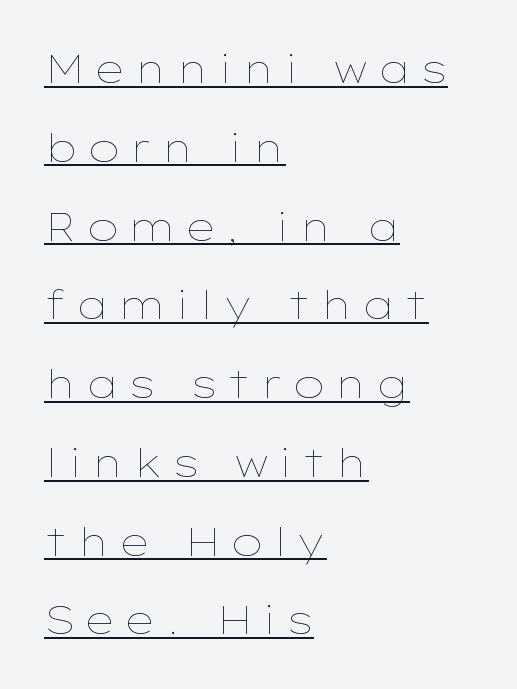
{"italic": "no", "bold": "no", "weight": "thin", "width": "wide", "stroke_contrast": "low", "x_height": "medium", "monospaced": "no", "underline": "yes", "align": "left", "line_spacing": "loose", "line_spacing_ratio": 2.02, "letter_spacing": "wide", "letter_spacing_em": 0.23, "glyph_px": 39}
